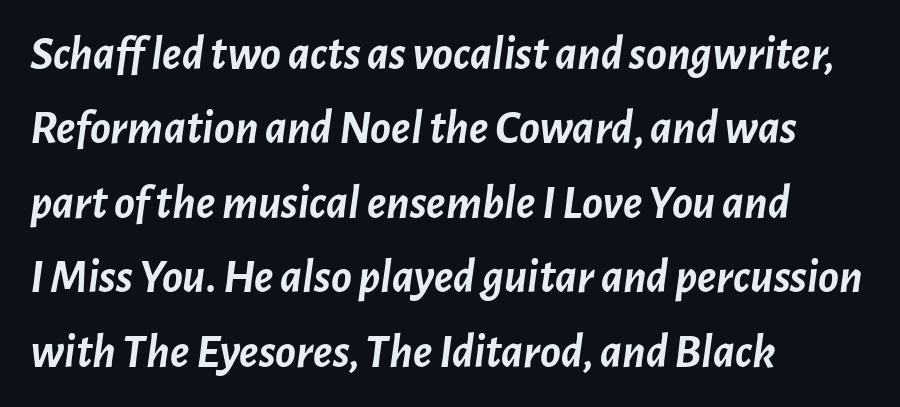
Q: Is the text bold? A: Yes.
Q: Is the text italic (slanted)? A: Yes, it leans right by about 7 degrees.
Q: Is the text underlined? A: No.
Q: How is the paragraph aligned? A: Left-aligned.
Q: Is the spacing between letters normal or unusually wide? A: Normal.
Q: Is the spacing between lines tight, normal or loose? A: Normal.
Q: Width (condensed, normal, or wide)? A: Normal.
Q: Stroke contrast? A: Low.
Q: x-height? A: Medium.
Q: Monospaced? A: No.
